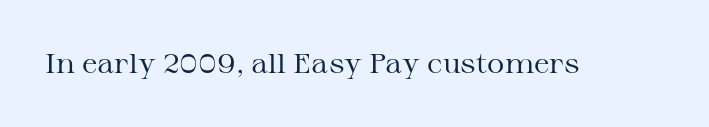
{"italic": "no", "bold": "no", "underline": "no", "letter_spacing": "normal", "letter_spacing_em": 0.0, "glyph_px": 27}
